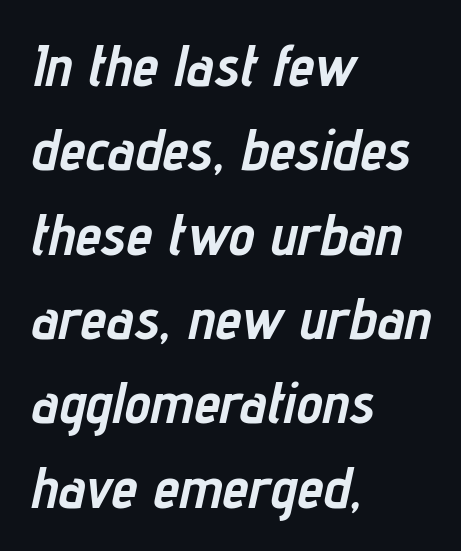
Q: Is the text bold? A: Yes.
Q: Is the text italic (slanted)? A: Yes, it leans right by about 12 degrees.
Q: Is the text underlined? A: No.
Q: How is the paragraph aligned? A: Left-aligned.
Q: Is the spacing between letters normal or unusually wide? A: Normal.
Q: Is the spacing between lines tight, normal or loose? A: Normal.
Q: Width (condensed, normal, or wide)? A: Condensed.
Q: Stroke contrast? A: Low.
Q: x-height? A: Medium.
Q: Monospaced? A: No.
